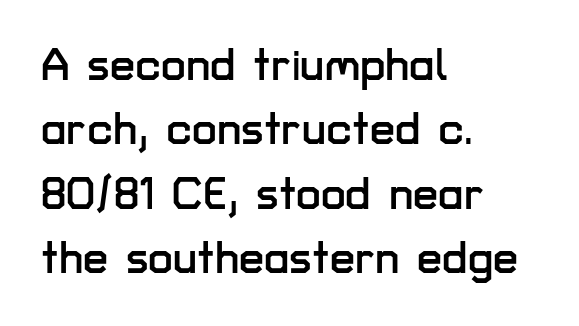
{"serif": "no", "italic": "no", "width": "normal", "stroke_contrast": "low", "x_height": "medium", "monospaced": "no", "underline": "no", "align": "left", "line_spacing": "normal", "line_spacing_ratio": 1.43, "letter_spacing": "normal", "letter_spacing_em": 0.0, "glyph_px": 45}
